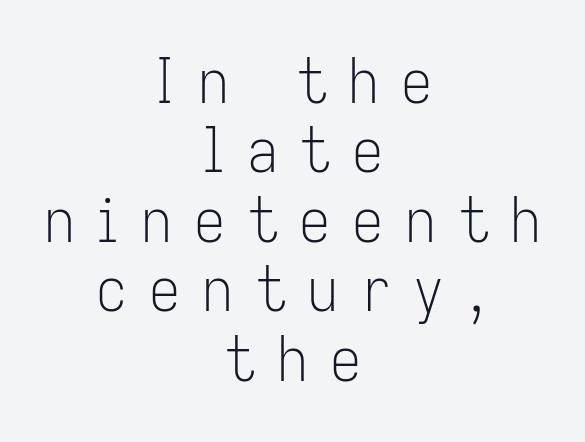
Very little white space separates one row of letters from the next. The horizontal fit of the characters is loose and conspicuously gappy. Where is the straight margin? There isn't one; the lines are centered. The face used here is proportionally spaced, like ordinary book or web type. Rule under the text: the space is simply empty. Does the type have serifs? No, each stem ends abruptly.
